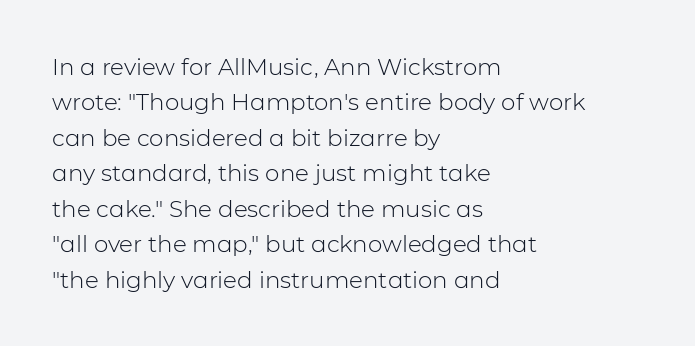
{"italic": "no", "bold": "no", "underline": "no", "align": "left", "line_spacing": "normal", "line_spacing_ratio": 1.54, "letter_spacing": "normal", "letter_spacing_em": 0.0, "glyph_px": 23}
